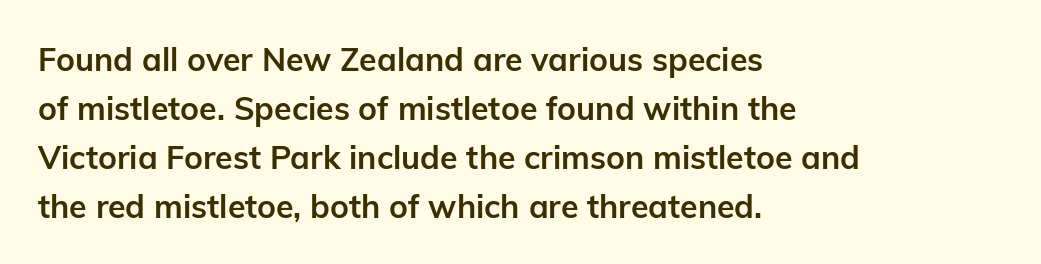
{"serif": "no", "italic": "no", "bold": "yes", "weight": "semibold", "width": "normal", "stroke_contrast": "low", "x_height": "medium", "monospaced": "no", "underline": "no", "align": "left", "line_spacing": "normal", "line_spacing_ratio": 1.53, "letter_spacing": "normal", "letter_spacing_em": 0.0, "glyph_px": 32}
